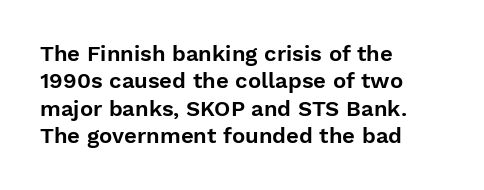
Q: Is the text italic (slanted)? A: No, it is upright.
Q: Is the text underlined? A: No.
Q: How is the paragraph aligned? A: Left-aligned.
Q: Is the spacing between letters normal or unusually wide? A: Normal.
Q: Is the spacing between lines tight, normal or loose? A: Normal.
